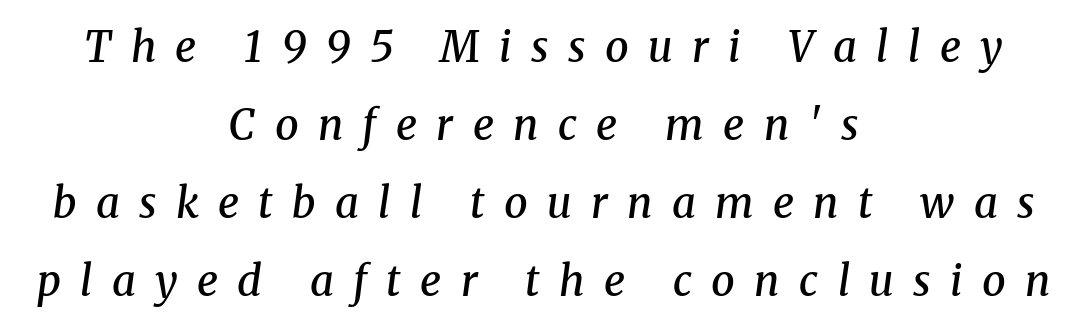
{"serif": "yes", "italic": "yes", "lean": "right", "slant_degrees": 8, "bold": "semi", "weight": "semibold", "width": "normal", "stroke_contrast": "medium", "x_height": "medium", "monospaced": "no", "underline": "no", "align": "center", "line_spacing_ratio": 1.86, "letter_spacing": "wide", "letter_spacing_em": 0.46, "glyph_px": 42}
